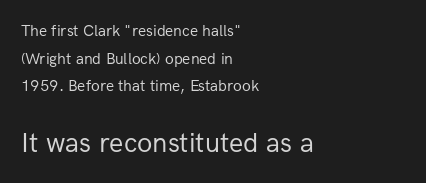
The image shows 28 px regular-weight sans-serif type, upright; set left-aligned, line spacing 1.73x, normal letter spacing, not underlined; the second (bottom) block is 1.75x larger; low stroke contrast and a medium x-height.
